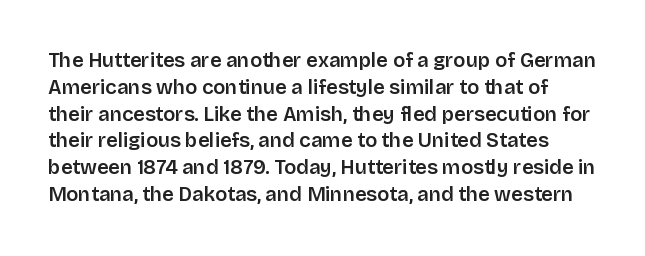
{"italic": "no", "bold": "semi", "underline": "no", "line_spacing": "normal", "line_spacing_ratio": 1.34, "letter_spacing": "normal", "letter_spacing_em": 0.0, "glyph_px": 20}
